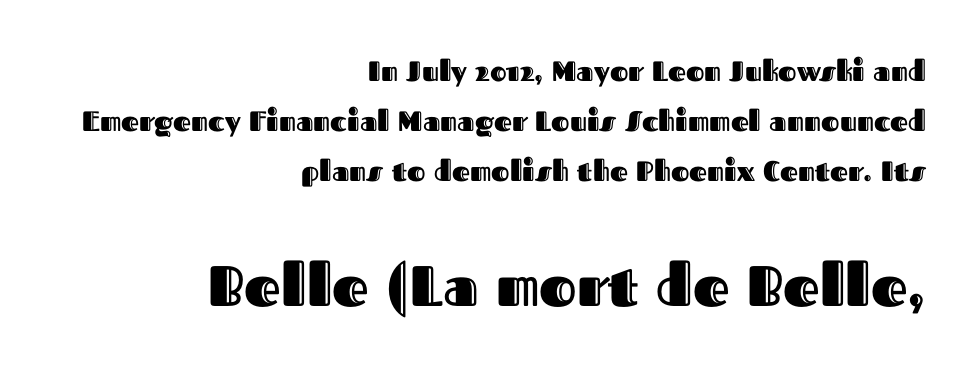
{"italic": "no", "width": "normal", "x_height": "medium", "monospaced": "no", "underline": "no", "align": "right", "line_spacing_ratio": 1.78, "letter_spacing": "normal", "letter_spacing_em": 0.0, "larger_block": "second", "size_ratio": 2.04, "glyph_px": 57}
